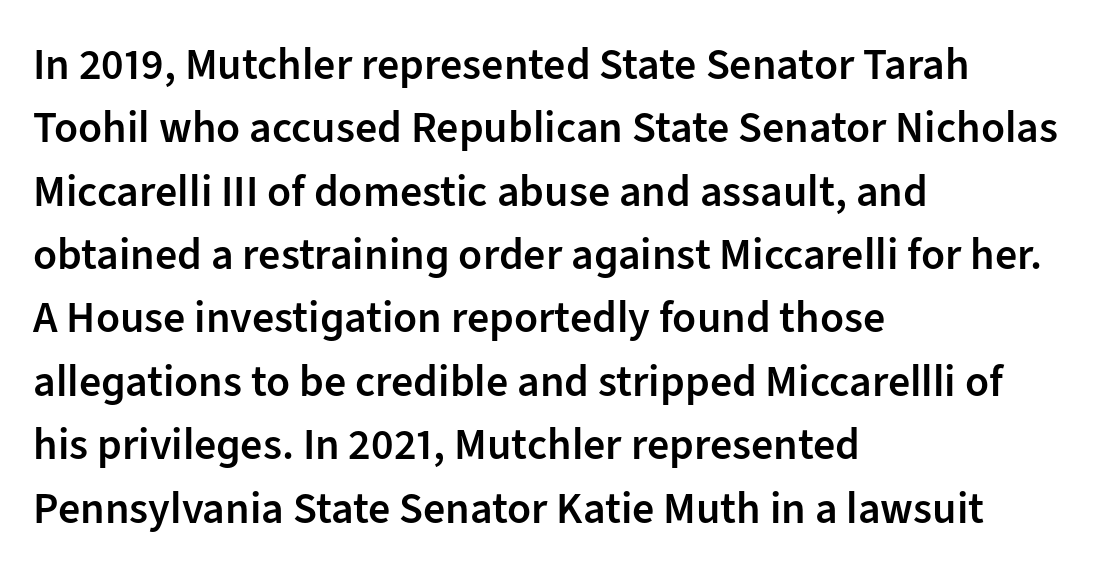
The image shows 44 px semibold sans-serif type, upright; set left-aligned, normal line spacing (1.44x), normal letter spacing, not underlined; low stroke contrast and a medium x-height.
